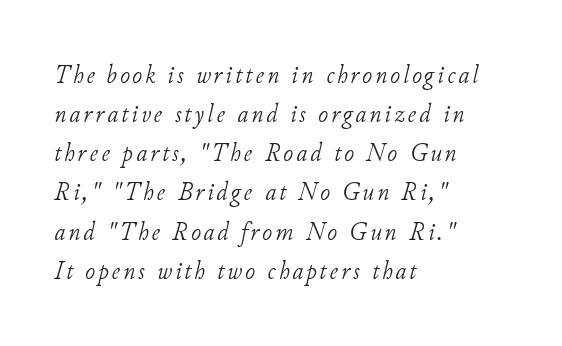
The image shows 27 px text type, italic (leaning right); set left-aligned, normal line spacing (1.45x), not underlined.
